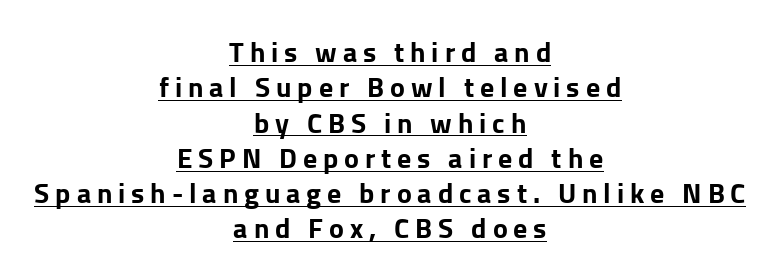
Q: Is the text bold? A: Yes.
Q: Is the text italic (slanted)? A: No, it is upright.
Q: Is the typeface a serif or a sans-serif typeface? A: Sans-serif.
Q: Is the text underlined? A: Yes.
Q: How is the paragraph aligned? A: Centered.
Q: Is the spacing between letters normal or unusually wide? A: Unusually wide.
Q: Is the spacing between lines tight, normal or loose? A: Normal.
Q: Width (condensed, normal, or wide)? A: Normal.
Q: Stroke contrast? A: Low.
Q: x-height? A: Medium.
Q: Monospaced? A: No.
